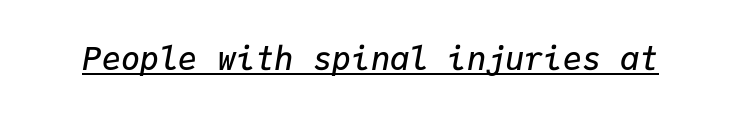
Q: Is the text bold? A: Semi-bold.
Q: Is the text italic (slanted)? A: Yes, it leans right by about 9 degrees.
Q: Is the text underlined? A: Yes.
Q: Is the spacing between letters normal or unusually wide? A: Normal.
Q: Width (condensed, normal, or wide)? A: Normal.
Q: Stroke contrast? A: Low.
Q: x-height? A: Medium.
Q: Monospaced? A: Yes.
